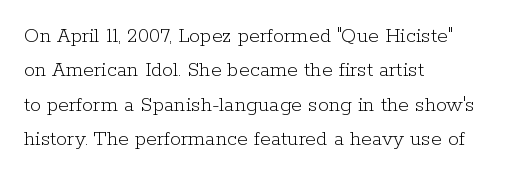
The image shows 22 px text type, upright; set left-aligned, normal line spacing (1.56x), normal letter spacing, not underlined.
